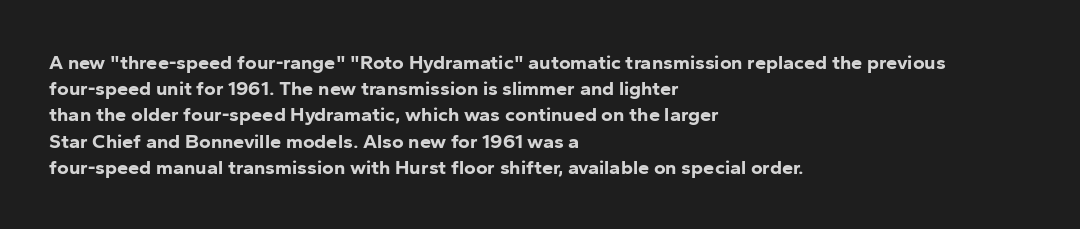
Leftover space on each line is placed entirely after the last word. Honestly, the row spacing looks completely unremarkable. This sample uses an upright cut, with every glyph sitting square on the baseline. A typesetter would call this zero additional tracking. Check the space under the baseline: it is left empty.
